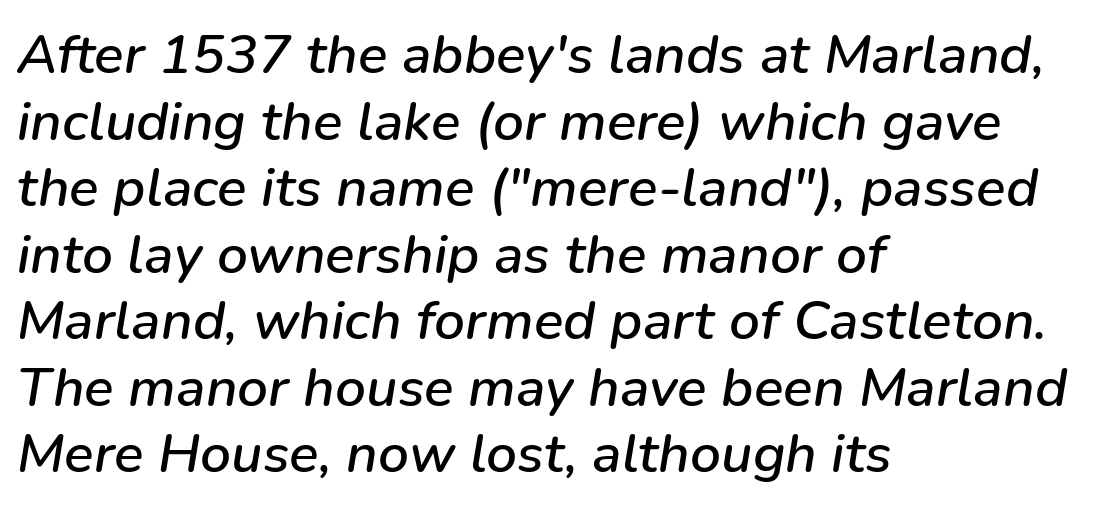
Q: Is the text italic (slanted)? A: Yes, it leans right by about 9 degrees.
Q: Is the text underlined? A: No.
Q: How is the paragraph aligned? A: Left-aligned.
Q: Is the spacing between letters normal or unusually wide? A: Normal.
Q: Width (condensed, normal, or wide)? A: Normal.
Q: Stroke contrast? A: Low.
Q: x-height? A: Medium.
Q: Monospaced? A: No.
